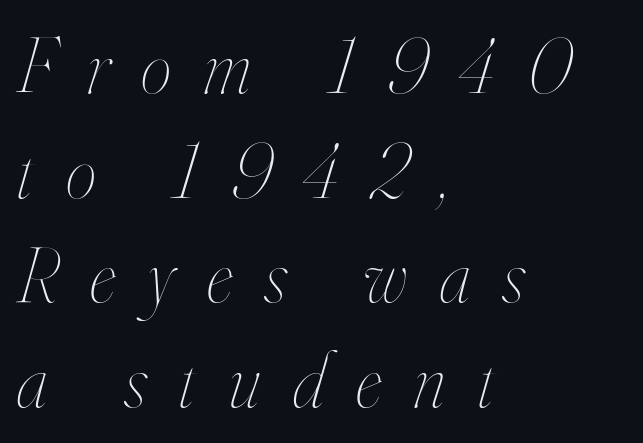
A quiet, ordinary-to-light weight characterises the typeface. The strip under each line holds only bare page. The passage shown is typed in a proportional face where columns would drift. Teacher's note: observe the even left margin — that is flush-left alignment.
